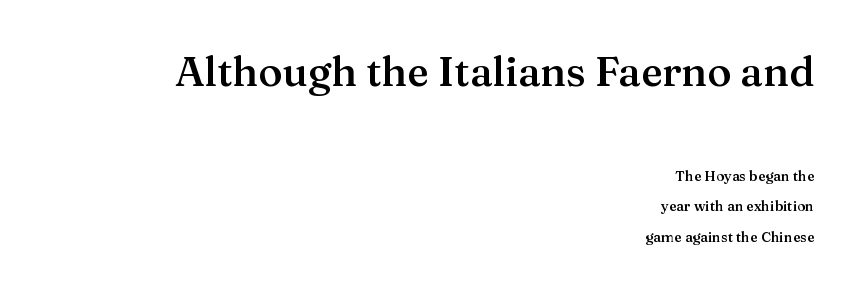
The image shows 41 px semibold serif type, upright; set right-aligned, loose line spacing (2.17x), normal letter spacing, not underlined; the first (top) block is 2.93x larger; medium stroke contrast and a medium x-height.
